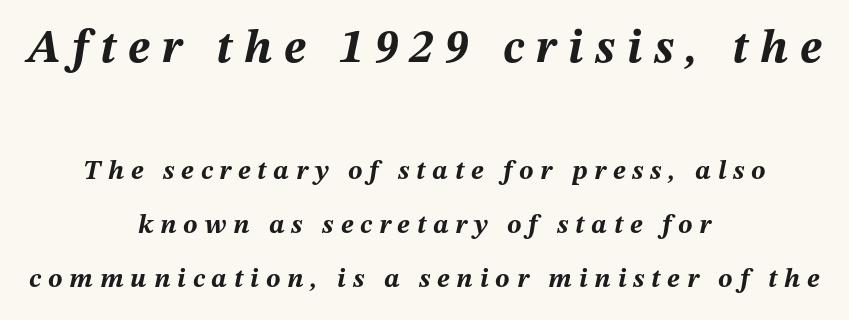
The image shows 47 px bold type, italic (leaning right); set centered, loose line spacing (2.0x), unusually wide letter spacing (+0.25 em), not underlined; the first (top) block is 1.74x larger; medium stroke contrast and a medium x-height.
